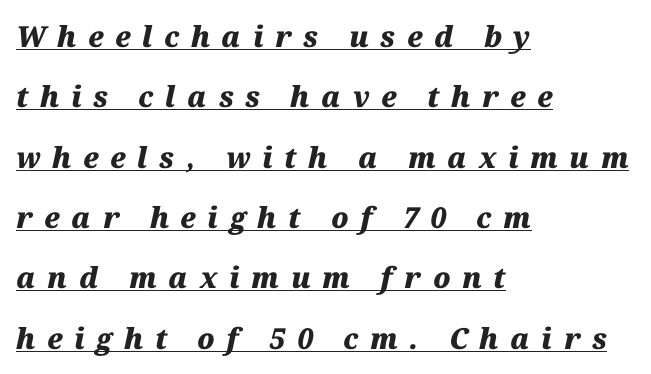
You can tell it's italic because the verticals aren't actually vertical. A great deal of white space separates one row of letters from the next. This sample carries an underscore along the baseline area. Does the weight exceed regular? Yes, all the way to bold.
